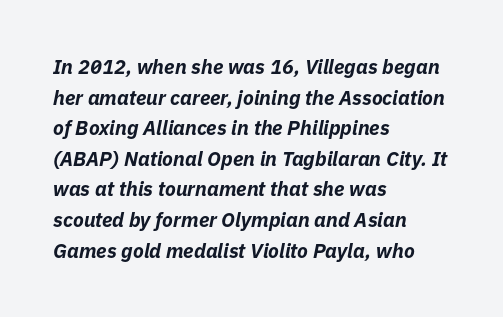
The image shows 20 px bold type, italic (leaning right); set left-aligned, normal line spacing (1.53x), normal letter spacing, not underlined.
